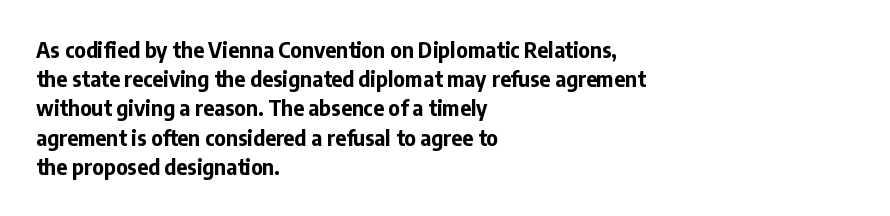
Q: Is the text bold? A: Yes.
Q: Is the text italic (slanted)? A: No, it is upright.
Q: Is the text underlined? A: No.
Q: How is the paragraph aligned? A: Left-aligned.
Q: Is the spacing between letters normal or unusually wide? A: Normal.
Q: Is the spacing between lines tight, normal or loose? A: Normal.
